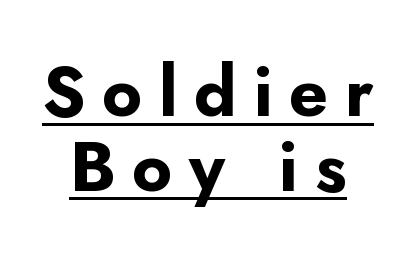
The image shows 69 px bold sans-serif type, upright; set centered, tight line spacing (1.08x), unusually wide letter spacing (+0.24 em), underlined; low stroke contrast and a small x-height.
